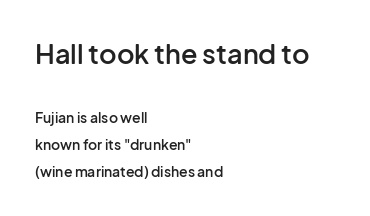
The words here are not underlined. What's the leading like? Stretched, with rows far apart. The first block has been scaled up relative to the second. What stands out about the letter spacing? Nothing — it is the standard amount.
